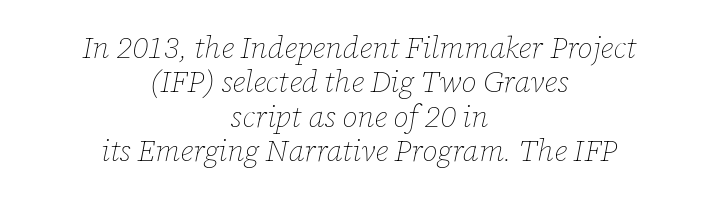
{"italic": "yes", "lean": "right", "slant_degrees": 12, "bold": "no", "weight": "thin", "width": "normal", "stroke_contrast": "low", "x_height": "medium", "monospaced": "no", "underline": "no", "align": "center", "line_spacing": "tight", "line_spacing_ratio": 1.15, "letter_spacing": "normal", "letter_spacing_em": 0.0, "glyph_px": 30}
